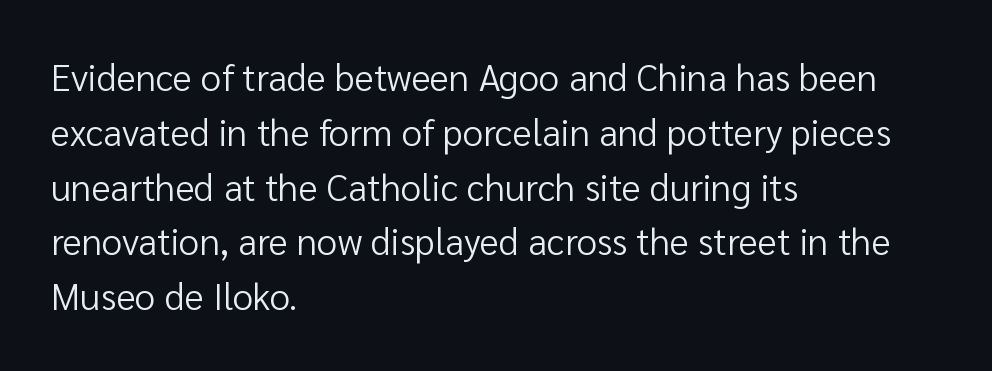
This sample has the flowing, uneven cadence of proportional lettering. Classification — sans serif. Is the type heavy? It reads as light-to-regular instead. Is the letter spacing exaggerated? No — it looks like the ordinary default. Ordinary non-slanted type is in use. Each row of text sits above clean, open space.
